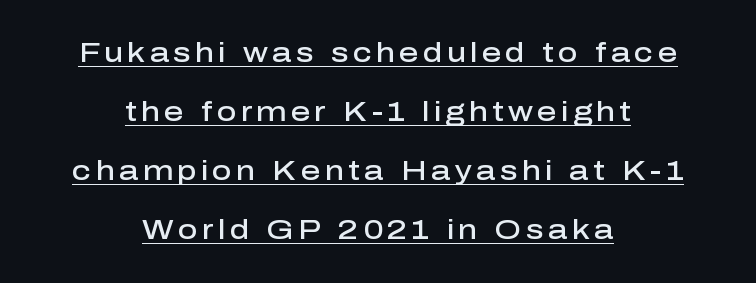
Casual observation: everything's sitting right in the middle. This is the regular roman posture of the typeface. Emphasis by weight is partial: semibold. Beneath each row of characters lies a ruled line. A typesetter would call this leading open, well beyond the default.
